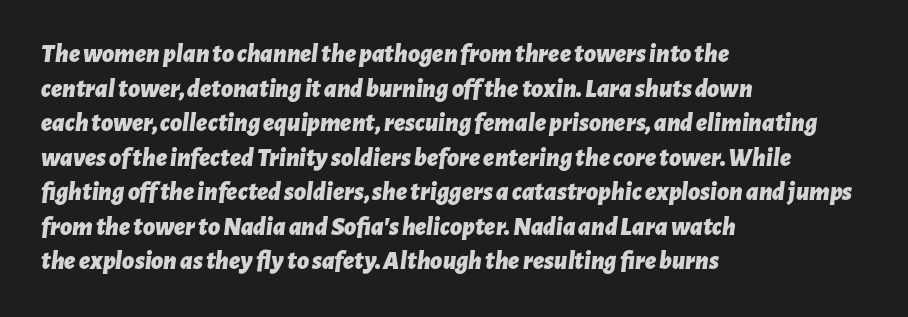
Casual observation: everything's shoved over to the left. Students, observe: this is what conventionally led text looks like. The face used here is rendered with its standard letterfit. Pretty heavy lettering here — definitely bold. The specimen omits any rule beneath the text block's lines. These lines were composed using italics.
